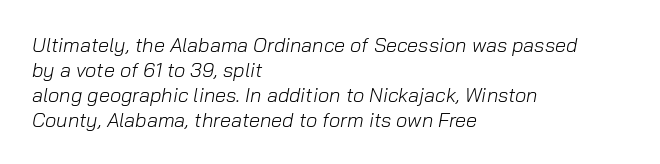
The image shows 20 px text type, italic (leaning right); set left-aligned, normal line spacing (1.25x), normal letter spacing, not underlined.
